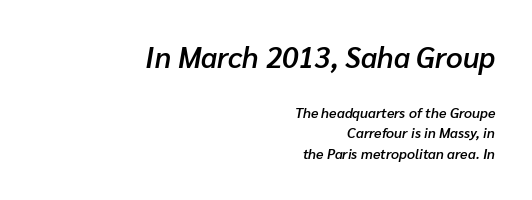
Q: Is the text bold? A: Semi-bold.
Q: Is the text italic (slanted)? A: Yes, it leans right by about 10 degrees.
Q: Is the text underlined? A: No.
Q: How is the paragraph aligned? A: Right-aligned.
Q: Is the spacing between letters normal or unusually wide? A: Normal.
Q: Is the spacing between lines tight, normal or loose? A: Normal.
Q: Which block of text is set in a larger size, the first (top) or the second (bottom)? A: The first (top) one.
Q: Width (condensed, normal, or wide)? A: Normal.
Q: Stroke contrast? A: Low.
Q: x-height? A: Medium.
Q: Monospaced? A: No.
